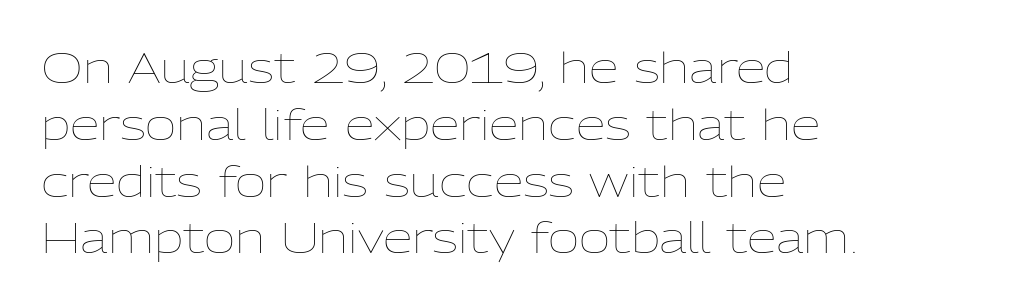
Successive baselines arrive at the customary interval. No heavy texture on the line: the type isn't bold. Look at the tracking — it's just the regular setting, nothing added. Here the designer chose a conventional face with non-uniform glyph widths.
